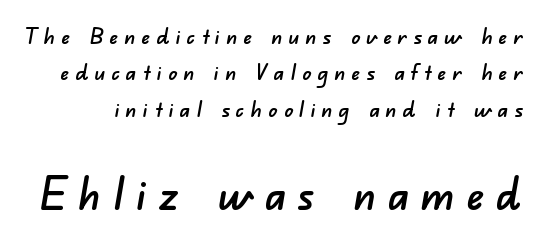
The rendering enlarges the type as you move from the upper chunk to the lower. The letterforms stand isolated, each surrounded by extra space. Check where the strokes stop: nothing finishes them off — pure sans. Descenders are the only things crossing below the line. Reading down the column, the eye jumps a familiar distance to each next line. This sample has the flowing, uneven cadence of proportional lettering.
